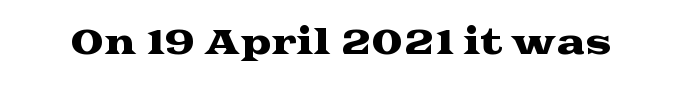
The image shows 33 px wide serif type, upright; set normal letter spacing, not underlined; medium stroke contrast and a medium x-height.
